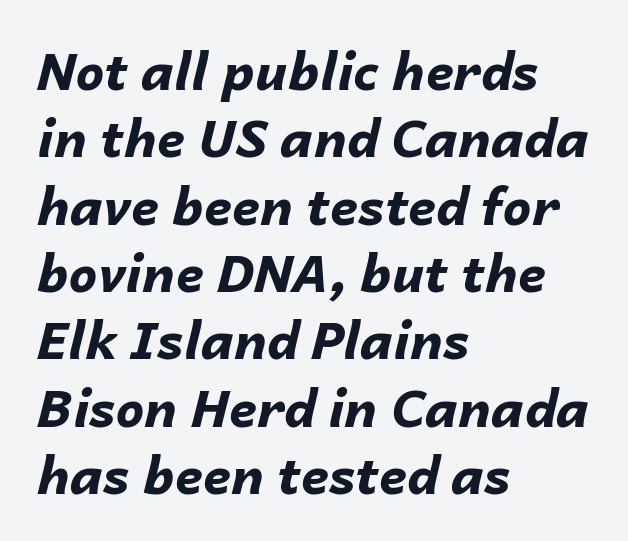
{"italic": "yes", "lean": "right", "slant_degrees": 14, "bold": "yes", "weight": "bold", "width": "normal", "stroke_contrast": "low", "x_height": "medium", "monospaced": "no", "underline": "no", "align": "left", "line_spacing": "normal", "line_spacing_ratio": 1.32, "letter_spacing": "normal", "letter_spacing_em": 0.0, "glyph_px": 51}
